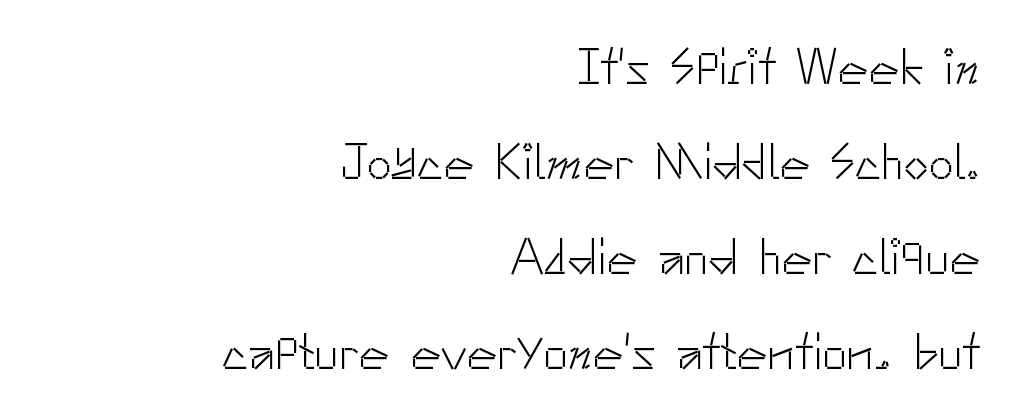
Q: Is the text bold? A: No.
Q: Is the text italic (slanted)? A: No, it is upright.
Q: Is the typeface a serif or a sans-serif typeface? A: Sans-serif.
Q: Is the text underlined? A: No.
Q: How is the paragraph aligned? A: Right-aligned.
Q: Is the spacing between letters normal or unusually wide? A: Normal.
Q: Width (condensed, normal, or wide)? A: Normal.
Q: Stroke contrast? A: Low.
Q: x-height? A: Small.
Q: Monospaced? A: No.
